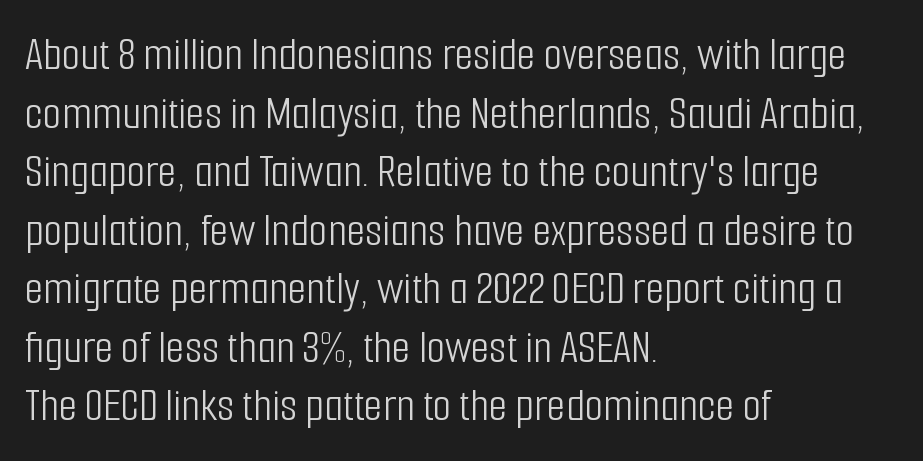
The image shows 48 px light, condensed sans-serif type, upright; set left-aligned, line spacing 1.22x, normal letter spacing, not underlined; low stroke contrast and a medium x-height.
